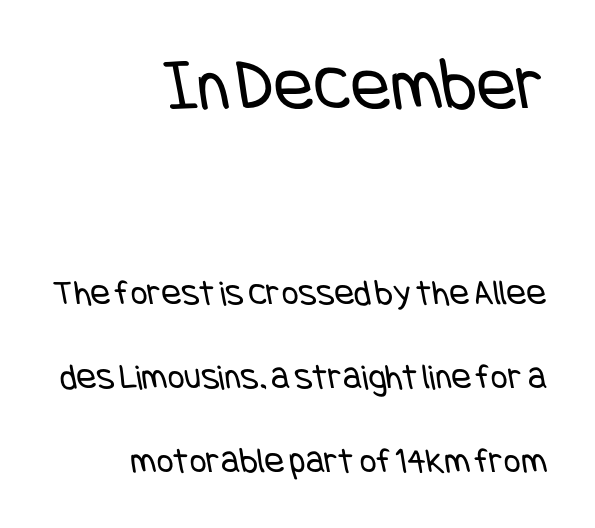
Widely set lines give the paragraph a tall, airy silhouette. A typesetter would label this face a sans. The gaps between neighbouring characters are ordinary and unremarkable. Compared with a flush-left layout, this one pins lines to the opposite, right side.
